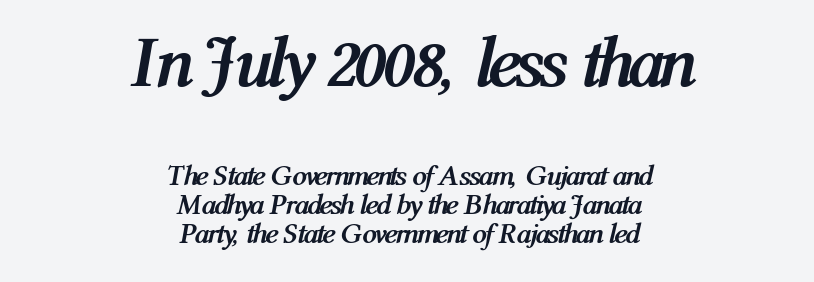
The image shows 72 px semibold, condensed type, italic (leaning right); set centered, tight line spacing (1.0x), normal letter spacing, not underlined; the first (top) block is 2.48x larger; medium stroke contrast and a medium x-height.
